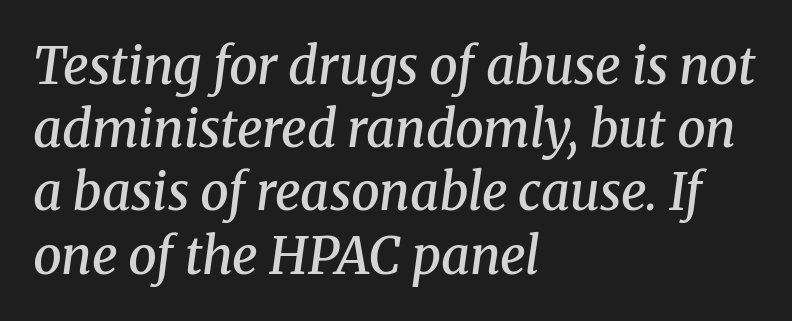
The image shows 51 px semibold serif type, italic (leaning right); set left-aligned, line spacing 1.24x, normal letter spacing, not underlined; medium stroke contrast and a medium x-height.
